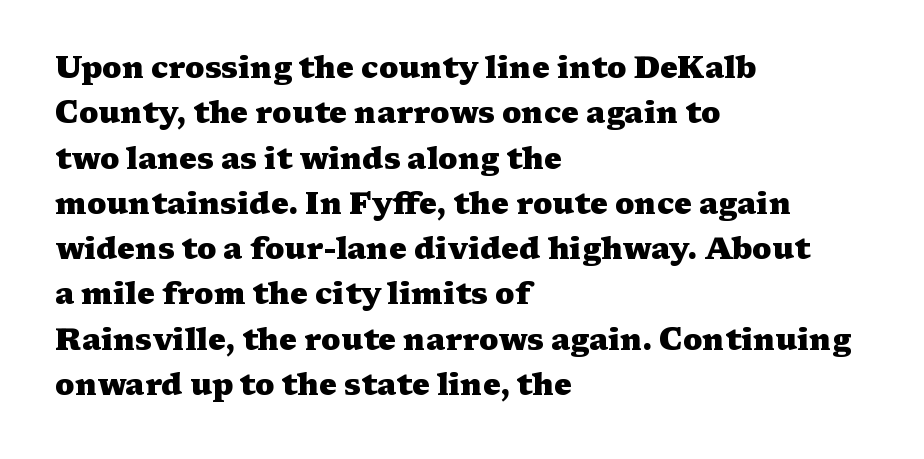
{"serif": "yes", "italic": "no", "bold": "yes", "weight": "heavy", "width": "wide", "stroke_contrast": "medium", "x_height": "medium", "monospaced": "no", "underline": "no", "align": "left", "line_spacing": "normal", "line_spacing_ratio": 1.51, "letter_spacing": "normal", "letter_spacing_em": 0.0, "glyph_px": 30}
